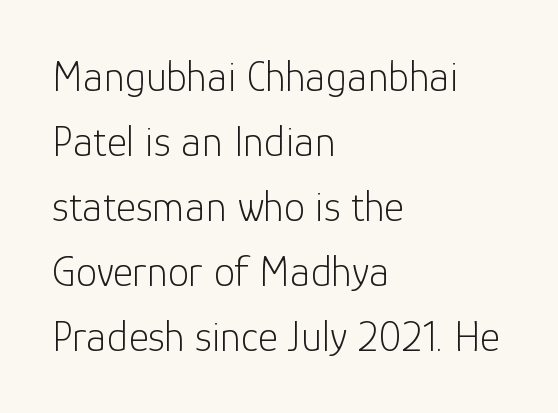
Q: Is the text bold? A: No.
Q: Is the text italic (slanted)? A: No, it is upright.
Q: Is the typeface a serif or a sans-serif typeface? A: Sans-serif.
Q: Is the text underlined? A: No.
Q: How is the paragraph aligned? A: Left-aligned.
Q: Is the spacing between letters normal or unusually wide? A: Normal.
Q: Is the spacing between lines tight, normal or loose? A: Normal.
Q: Width (condensed, normal, or wide)? A: Normal.
Q: Stroke contrast? A: Low.
Q: x-height? A: Medium.
Q: Monospaced? A: No.
